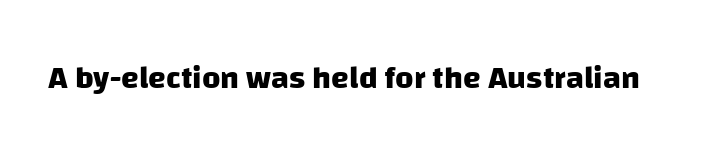
The image shows 32 px heavy sans-serif type; set normal letter spacing, not underlined; low stroke contrast and a large x-height.
